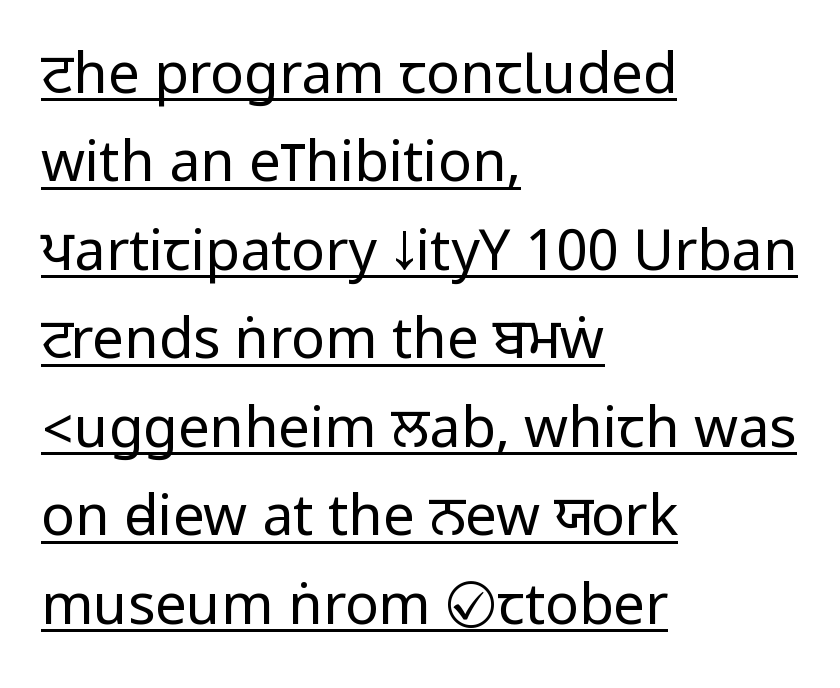
The image shows 56 px regular-weight, condensed sans-serif type, upright; set left-aligned, normal line spacing (1.58x), normal letter spacing, underlined; low stroke contrast.
